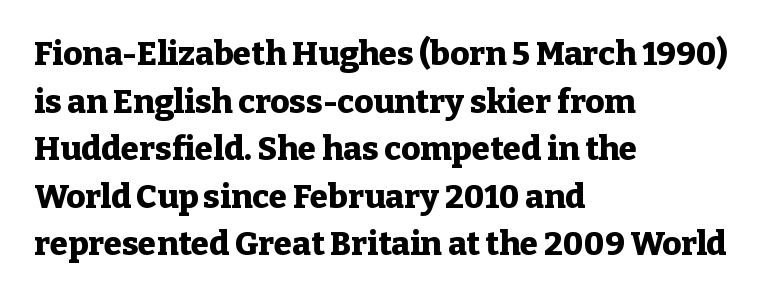
The image shows 33 px heavy serif type, upright; set left-aligned, normal line spacing (1.44x), normal letter spacing, not underlined; low stroke contrast and a medium x-height.
